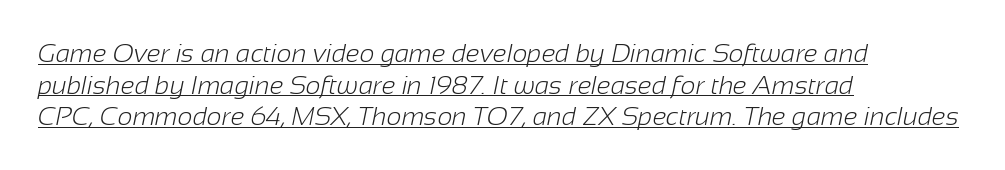
Reading down the block, your eye returns to a fixed left position each line. Spacing between characters is what you'd get straight out of the box. Letters have the restrained weight of plain body copy at most. The specimen includes a rule beneath the text block's lines.
